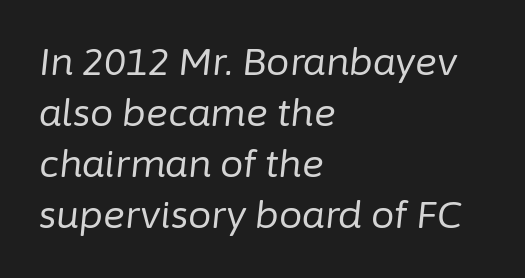
Q: Is the text bold? A: No.
Q: Is the text italic (slanted)? A: Yes, it leans right by about 6 degrees.
Q: Is the text underlined? A: No.
Q: How is the paragraph aligned? A: Left-aligned.
Q: Is the spacing between letters normal or unusually wide? A: Normal.
Q: Is the spacing between lines tight, normal or loose? A: Normal.
Q: Width (condensed, normal, or wide)? A: Normal.
Q: Stroke contrast? A: Low.
Q: x-height? A: Medium.
Q: Monospaced? A: No.
